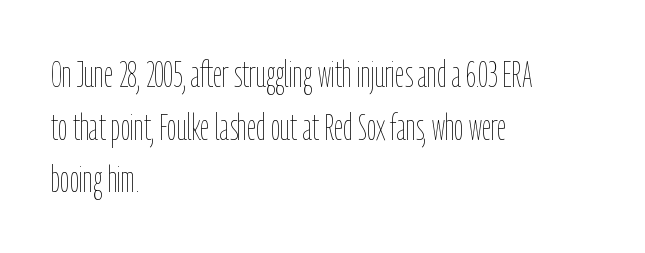
A bare baseline throughout the passage. Spacing verdict: proportional, widths tailored to each character. Characters follow at the spacing the type designer built in. Vertically, the passage feels balanced, rows spaced as you'd expect.
